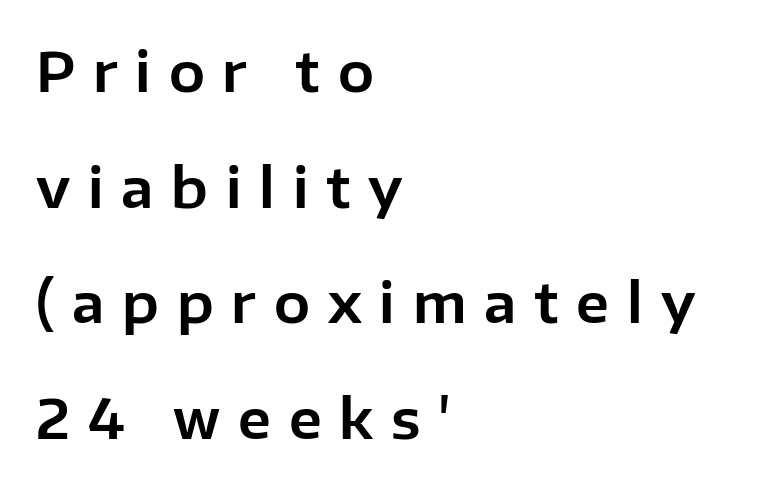
Reading down the block, your eye returns to a fixed left position each line. Baseline-to-baseline distance is far greater than the letter height. Decoration check: the copy has no underline. Is this a sans? Yes — the strokes have no serifs. Nope, not italic — everything's standing straight. Between one letter and the next there's a generous, obvious gap.
